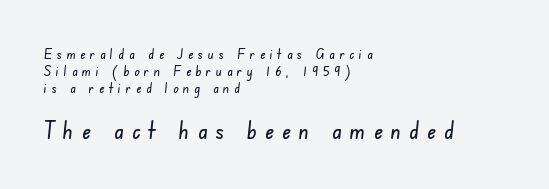
Q: Is the text underlined? A: No.
Q: How is the paragraph aligned? A: Left-aligned.
Q: Is the spacing between letters normal or unusually wide? A: Unusually wide.
Q: Which block of text is set in a larger size, the first (top) or the second (bottom)? A: The second (bottom) one.
